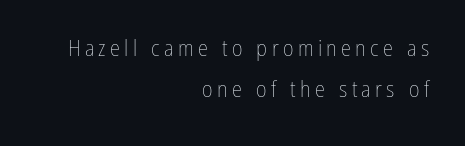
{"italic": "no", "bold": "no", "underline": "no", "align": "right", "line_spacing_ratio": 1.8, "glyph_px": 23}
